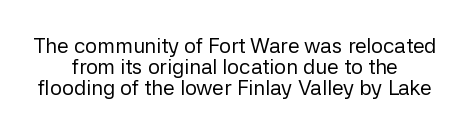
Q: Is the text bold? A: No.
Q: Is the text italic (slanted)? A: No, it is upright.
Q: Is the text underlined? A: No.
Q: How is the paragraph aligned? A: Centered.
Q: Is the spacing between letters normal or unusually wide? A: Normal.
Q: Is the spacing between lines tight, normal or loose? A: Tight.
